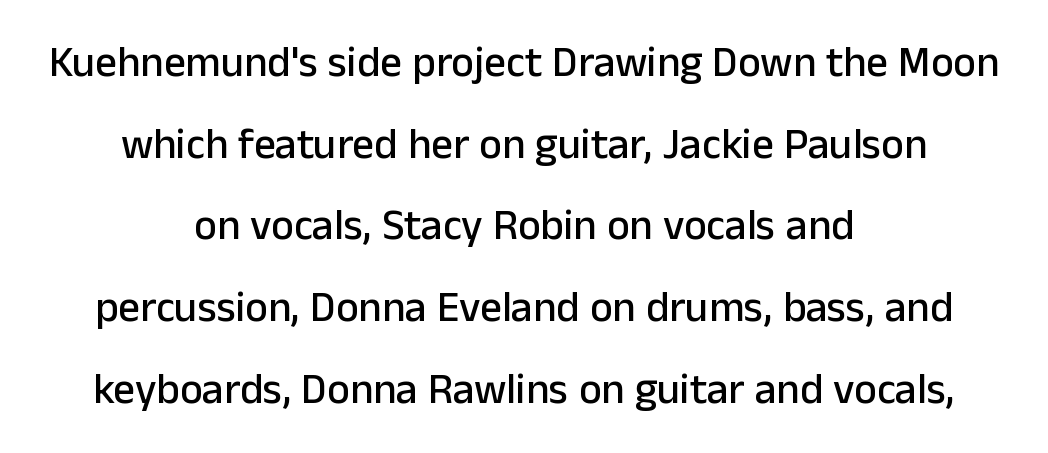
The image shows 43 px sans-serif type, upright; set centered, loose line spacing (1.9x), normal letter spacing, not underlined; low stroke contrast and a medium x-height.
